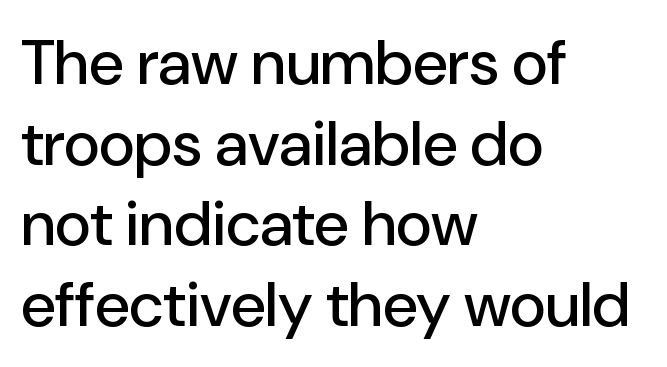
The image shows 63 px sans-serif type, upright; set left-aligned, normal line spacing (1.28x), normal letter spacing, not underlined; low stroke contrast and a medium x-height.
